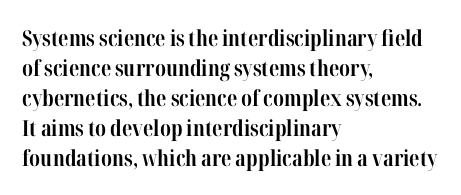
Italic: no, the glyphs are upright roman. Standard letterfit; no display-style spreading of the glyphs. Glance below the letters and you will spot only blank space. Its strokes are broad and dark, the hallmark of bold type.
